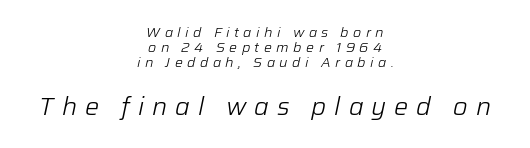
The image shows 25 px text type, italic (leaning right); set centered, tight line spacing (1.08x), unusually wide letter spacing (+0.32 em), not underlined; the second (bottom) block is 1.79x larger.
